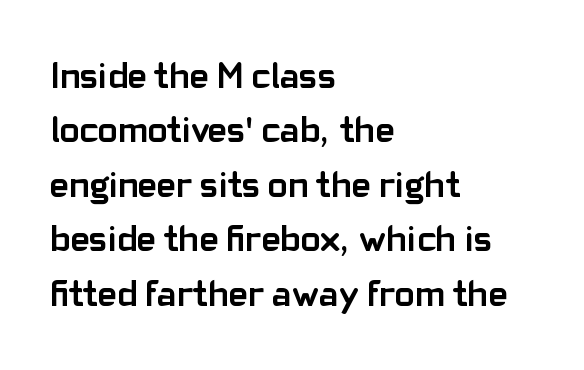
Q: Is the text bold? A: Yes.
Q: Is the text italic (slanted)? A: No, it is upright.
Q: Is the typeface a serif or a sans-serif typeface? A: Sans-serif.
Q: Is the text underlined? A: No.
Q: How is the paragraph aligned? A: Left-aligned.
Q: Is the spacing between letters normal or unusually wide? A: Normal.
Q: Is the spacing between lines tight, normal or loose? A: Normal.
Q: Width (condensed, normal, or wide)? A: Normal.
Q: Stroke contrast? A: Low.
Q: x-height? A: Medium.
Q: Monospaced? A: No.
